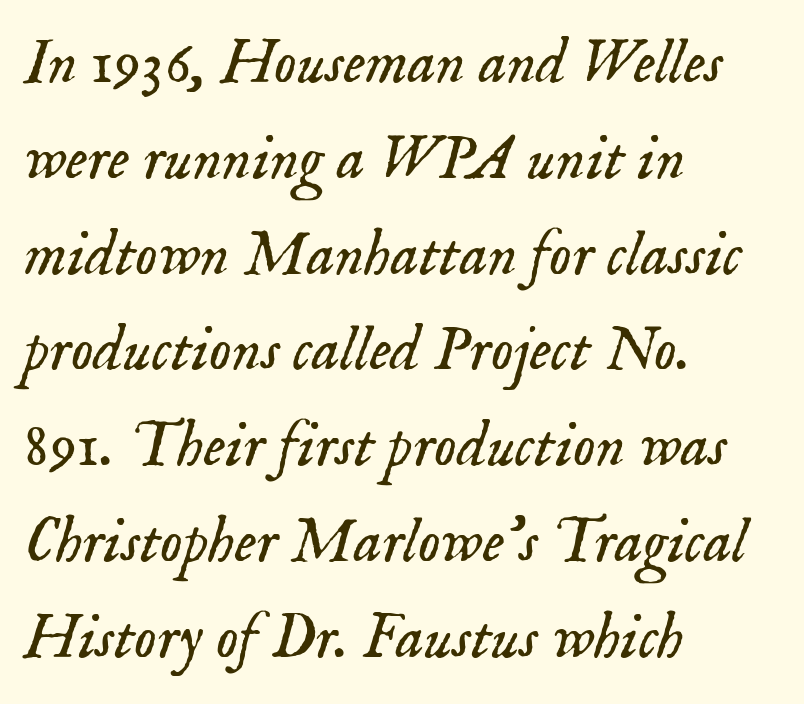
{"serif": "yes", "italic": "yes", "lean": "right", "slant_degrees": 18, "bold": "no", "weight": "light", "width": "normal", "stroke_contrast": "low", "x_height": "small", "monospaced": "no", "underline": "no", "align": "left", "line_spacing": "normal", "line_spacing_ratio": 1.52, "letter_spacing": "normal", "letter_spacing_em": 0.0, "glyph_px": 63}
